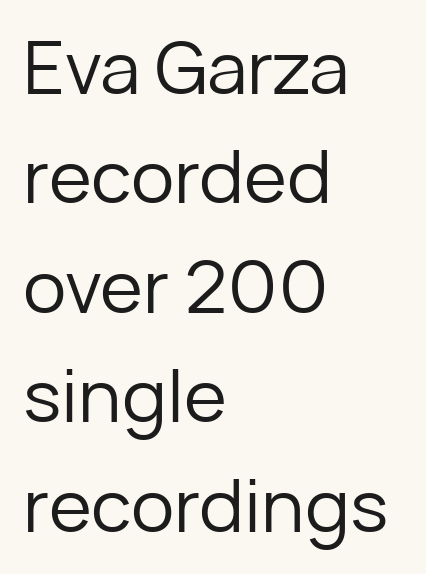
A student would call this left alignment; a typographer would say flush left, rag right. Tracking value appears to be zero — textbook default spacing. Regarding leading, the lines here are spaced in the standard way. Notice how the stems are strictly vertical — no italics here.
